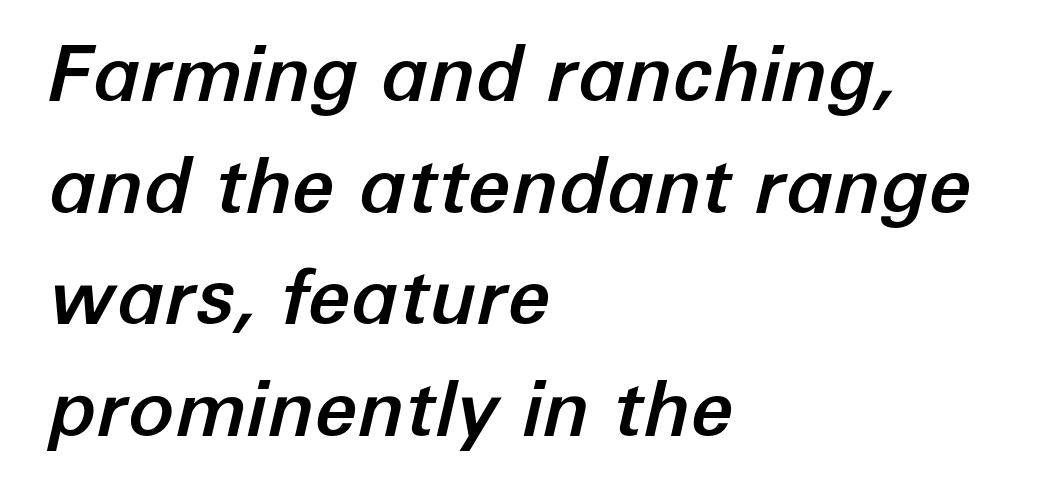
Q: Is the text italic (slanted)? A: Yes, it leans right by about 12 degrees.
Q: Is the text underlined? A: No.
Q: How is the paragraph aligned? A: Left-aligned.
Q: Is the spacing between letters normal or unusually wide? A: Normal.
Q: Is the spacing between lines tight, normal or loose? A: Normal.
Q: Width (condensed, normal, or wide)? A: Normal.
Q: Stroke contrast? A: Low.
Q: x-height? A: Medium.
Q: Monospaced? A: No.
